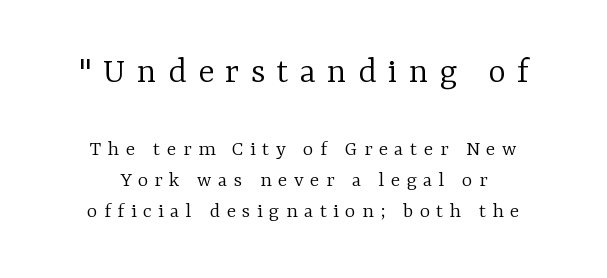
{"serif": "yes", "italic": "no", "bold": "no", "weight": "light", "width": "normal", "stroke_contrast": "low", "x_height": "medium", "monospaced": "no", "underline": "no", "line_spacing": "normal", "line_spacing_ratio": 1.41, "letter_spacing": "wide", "letter_spacing_em": 0.29, "larger_block": "first", "size_ratio": 1.73, "glyph_px": 38}
